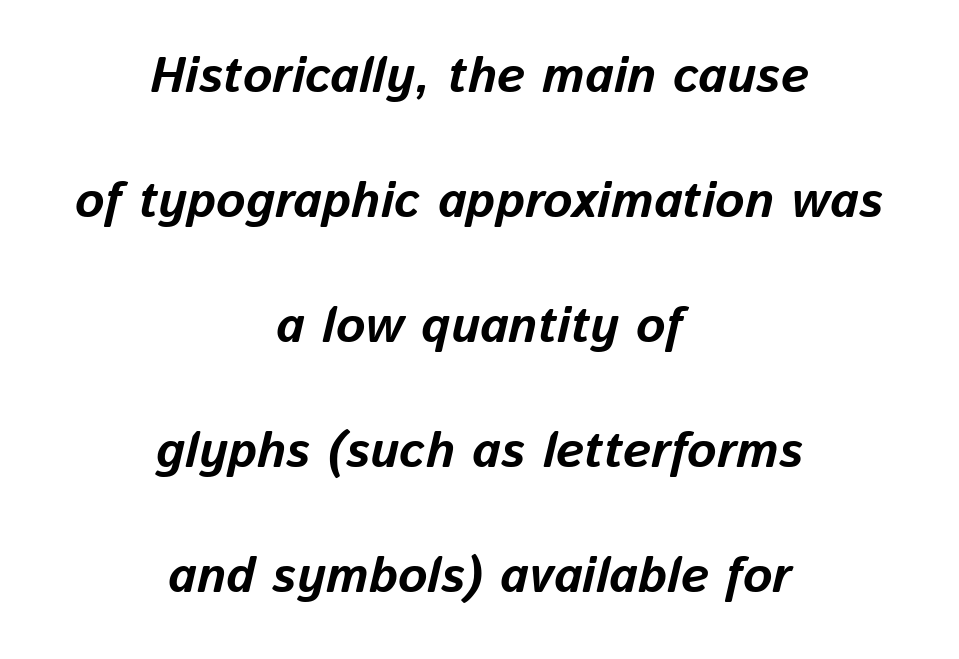
{"italic": "yes", "lean": "right", "slant_degrees": 13, "bold": "yes", "weight": "bold", "width": "normal", "stroke_contrast": "low", "x_height": "medium", "monospaced": "no", "underline": "no", "align": "center", "line_spacing": "loose", "line_spacing_ratio": 2.5, "letter_spacing": "normal", "letter_spacing_em": 0.0, "glyph_px": 50}
